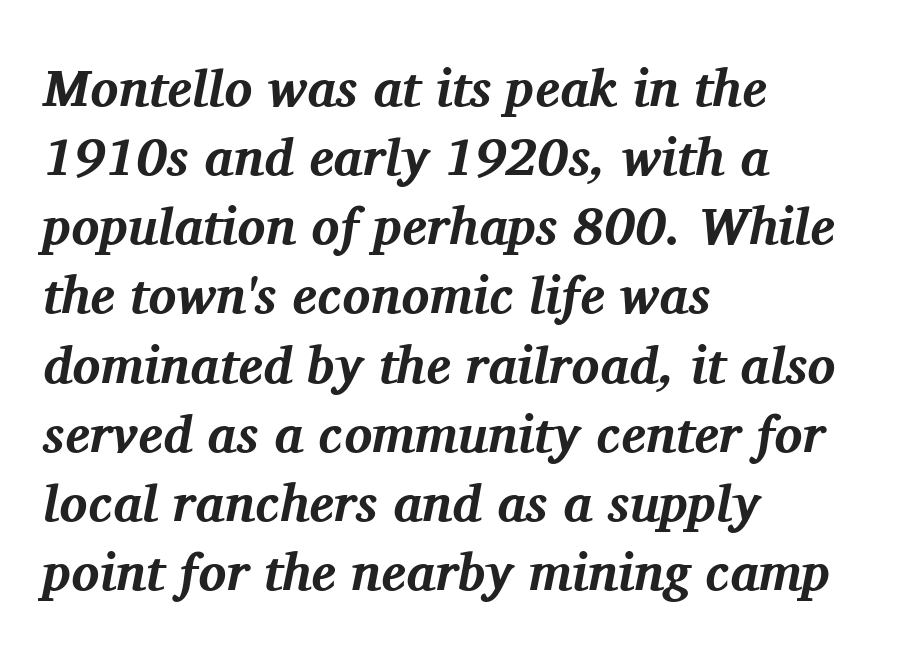
The letterforms sit shoulder to shoulder at normal distance. Would a proofreader flag this as italicized? Yes. Leftover space on each line is placed entirely after the last word. Evenly set lines give the paragraph a standard silhouette. The type family on display is of the serif kind.
